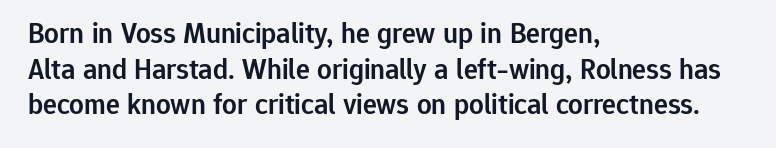
The image shows 29 px semibold sans-serif type, upright; set left-aligned, line spacing 1.23x, normal letter spacing, not underlined; low stroke contrast and a medium x-height.
